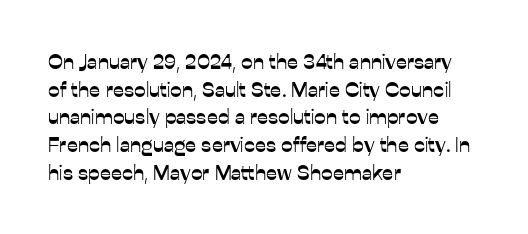
Q: Is the text italic (slanted)? A: No, it is upright.
Q: Is the text underlined? A: No.
Q: How is the paragraph aligned? A: Left-aligned.
Q: Is the spacing between letters normal or unusually wide? A: Normal.
Q: Is the spacing between lines tight, normal or loose? A: Normal.
